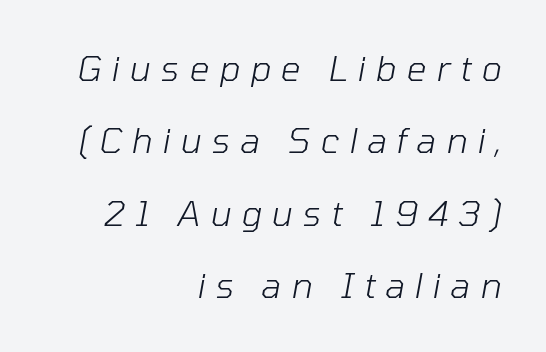
The image shows 35 px light type, italic (leaning right); set right-aligned, loose line spacing (2.07x), unusually wide letter spacing (+0.28 em), not underlined; low stroke contrast and a medium x-height.
